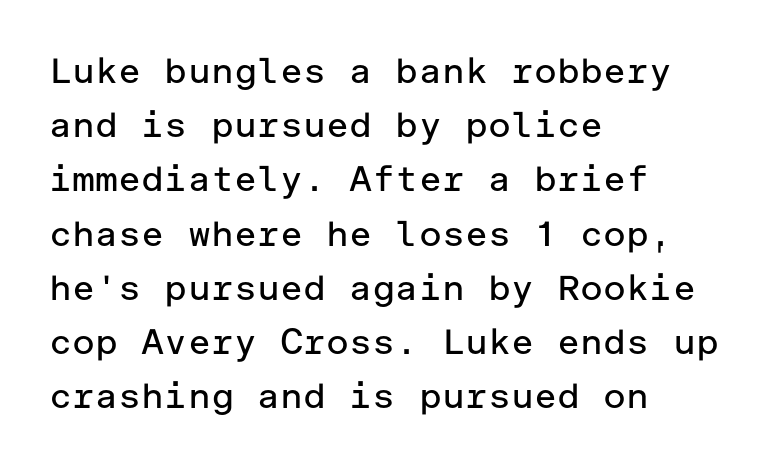
Characters follow at the spacing the type designer built in. Short and long lines alike share a common starting point at left. Quick note: not italic, upright. Glance below the letters and you will spot only blank space. Each letter's strokes conclude bluntly, with no projecting serifs.
